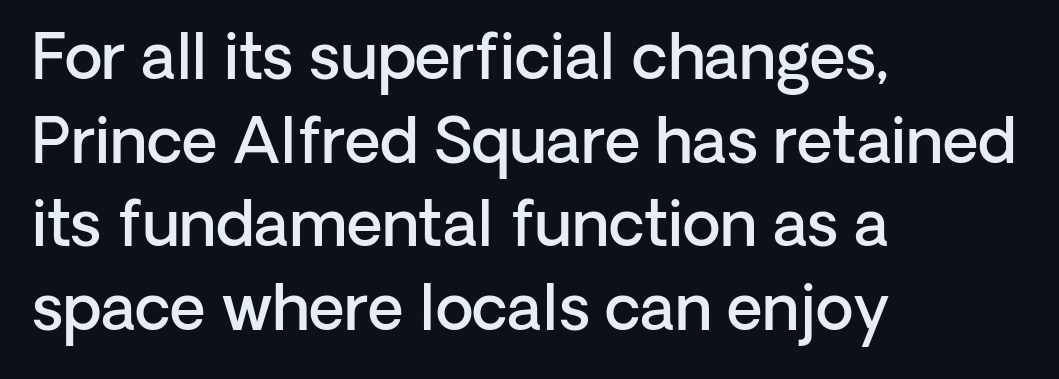
The type sits square on the baseline with zero lean. The paragraph shown leans on its left margin. Notice how descenders clear the ascenders below comfortably — that's standard leading. The tracking reads as untouched default to a designer's eye. The rendering uses natural spacing where letterforms have individual widths. Grotesque or geometric, the face here clearly has no serifs.
